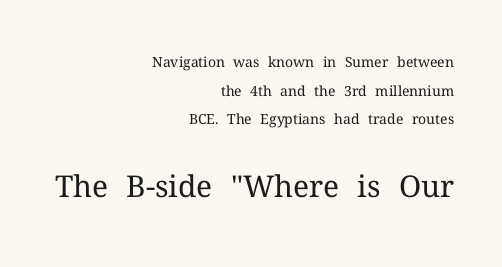
The tracking reads as untouched default to a designer's eye. Rule under the text: the space is simply empty. The vertical gap from one line to the next is large. Counters stay open thanks to moderate or lighter strokes.
